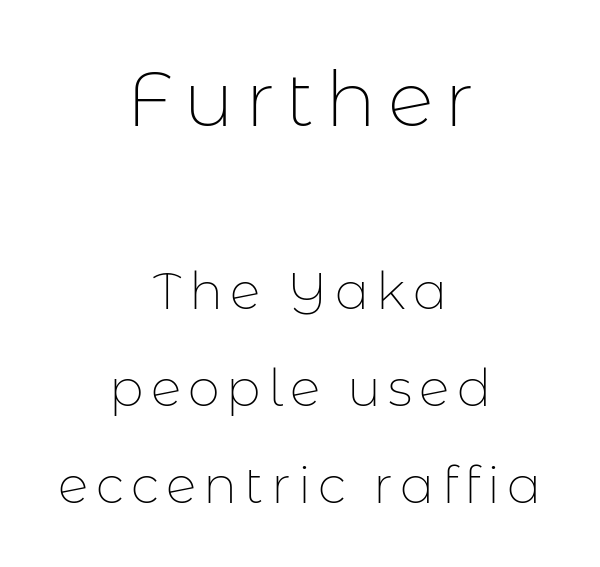
Q: Is the text bold? A: No.
Q: Is the text italic (slanted)? A: No, it is upright.
Q: Is the typeface a serif or a sans-serif typeface? A: Sans-serif.
Q: Is the text underlined? A: No.
Q: How is the paragraph aligned? A: Centered.
Q: Is the spacing between lines tight, normal or loose? A: Loose.
Q: Which block of text is set in a larger size, the first (top) or the second (bottom)? A: The first (top) one.
Q: Width (condensed, normal, or wide)? A: Normal.
Q: Stroke contrast? A: Low.
Q: x-height? A: Medium.
Q: Monospaced? A: No.
